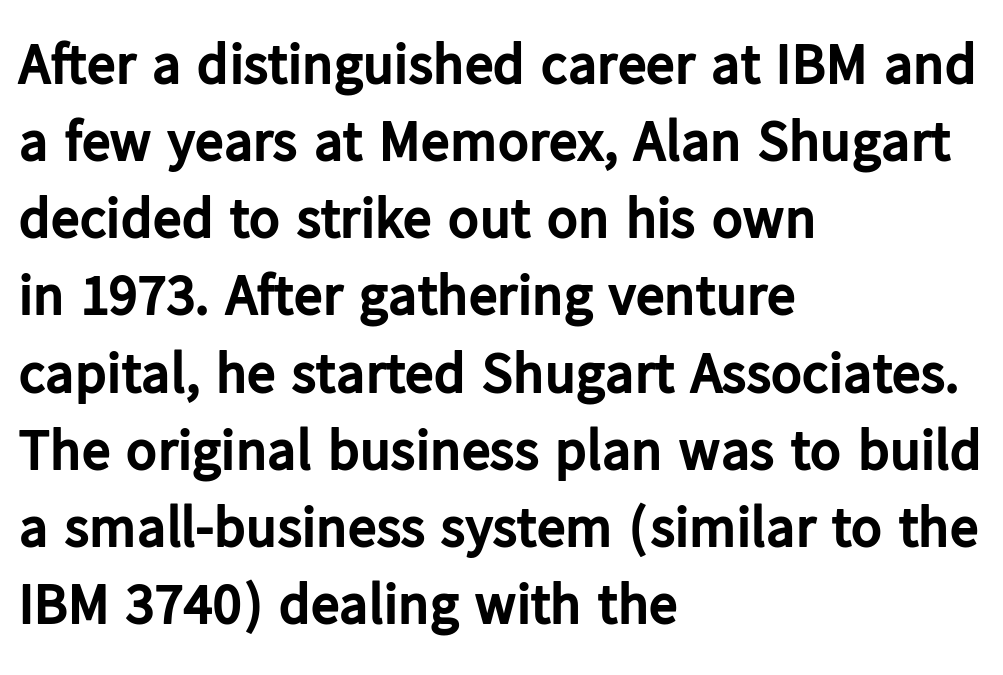
Q: Is the text bold? A: Yes.
Q: Is the text italic (slanted)? A: No, it is upright.
Q: Is the typeface a serif or a sans-serif typeface? A: Sans-serif.
Q: Is the text underlined? A: No.
Q: How is the paragraph aligned? A: Left-aligned.
Q: Is the spacing between letters normal or unusually wide? A: Normal.
Q: Is the spacing between lines tight, normal or loose? A: Normal.
Q: Width (condensed, normal, or wide)? A: Normal.
Q: Stroke contrast? A: Low.
Q: x-height? A: Medium.
Q: Monospaced? A: No.
